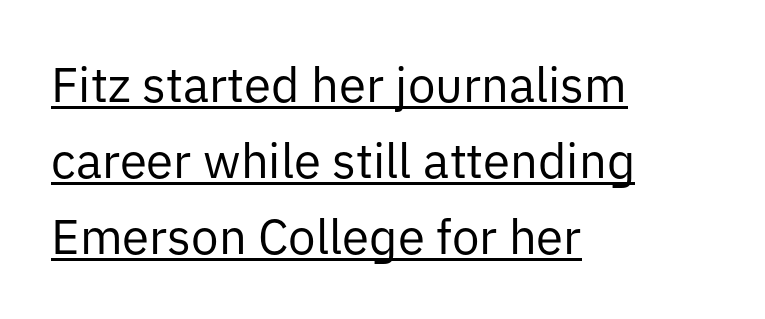
Q: Is the text bold? A: No.
Q: Is the text italic (slanted)? A: No, it is upright.
Q: Is the typeface a serif or a sans-serif typeface? A: Sans-serif.
Q: Is the text underlined? A: Yes.
Q: How is the paragraph aligned? A: Left-aligned.
Q: Is the spacing between letters normal or unusually wide? A: Normal.
Q: Is the spacing between lines tight, normal or loose? A: Normal.
Q: Width (condensed, normal, or wide)? A: Normal.
Q: Stroke contrast? A: Low.
Q: x-height? A: Medium.
Q: Monospaced? A: No.
